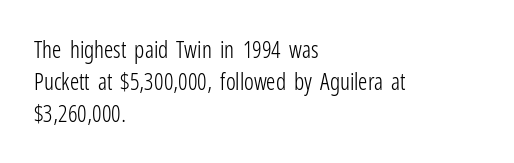
Caption: standard tracking, unaltered. Does the leading feel generous? No, just average. The lines are quadded left. Check the space under the baseline: it is left empty.
